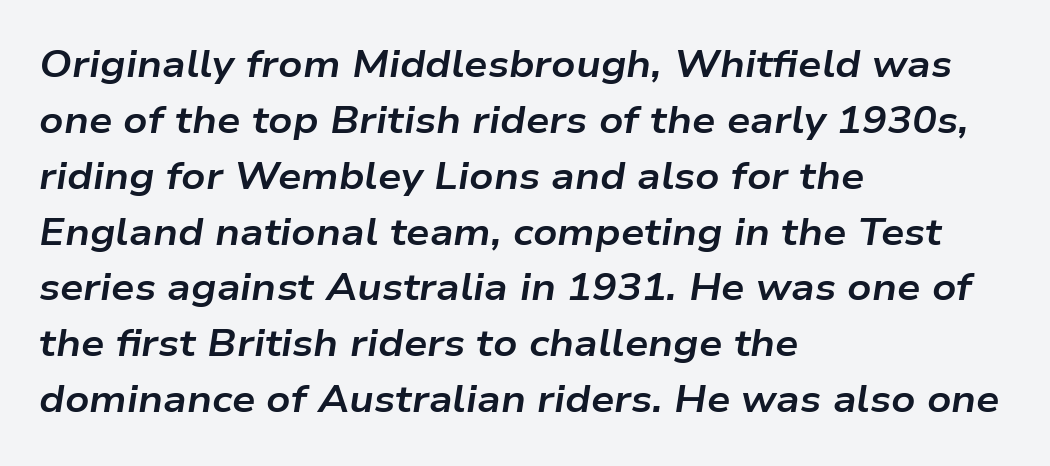
In terms of weight, the rendering is a true, heavy bold. Italic? Definitely — the glyphs are oblique. Inter-character spacing is left at the font's built-in metrics. The rendering uses natural spacing where letterforms have individual widths.
